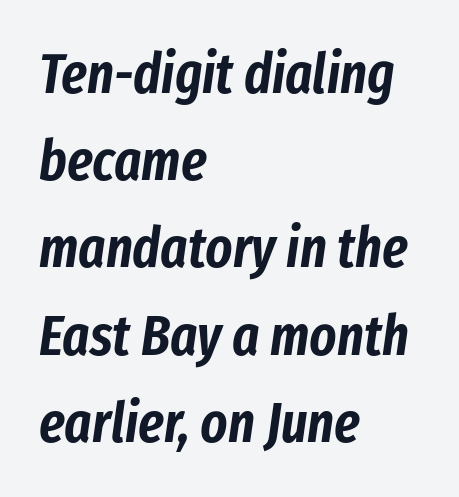
{"italic": "yes", "lean": "right", "slant_degrees": 8, "width": "condensed", "stroke_contrast": "low", "x_height": "medium", "monospaced": "no", "underline": "no", "align": "left", "line_spacing": "normal", "line_spacing_ratio": 1.53, "letter_spacing": "normal", "letter_spacing_em": 0.0, "glyph_px": 57}
